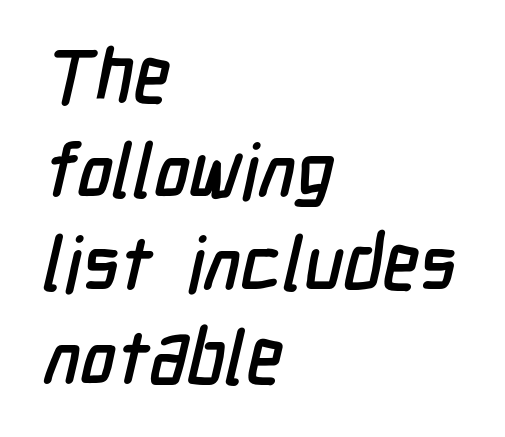
Standard letterfit; no display-style spreading of the glyphs. The lines sit at an ordinary, default distance from one another. Beneath every word, the page is bare. To sum up the face: it is a sans, with no serifs. This sample has the flowing, uneven cadence of proportional lettering. The paragraph has a hard left edge and a soft right edge.
